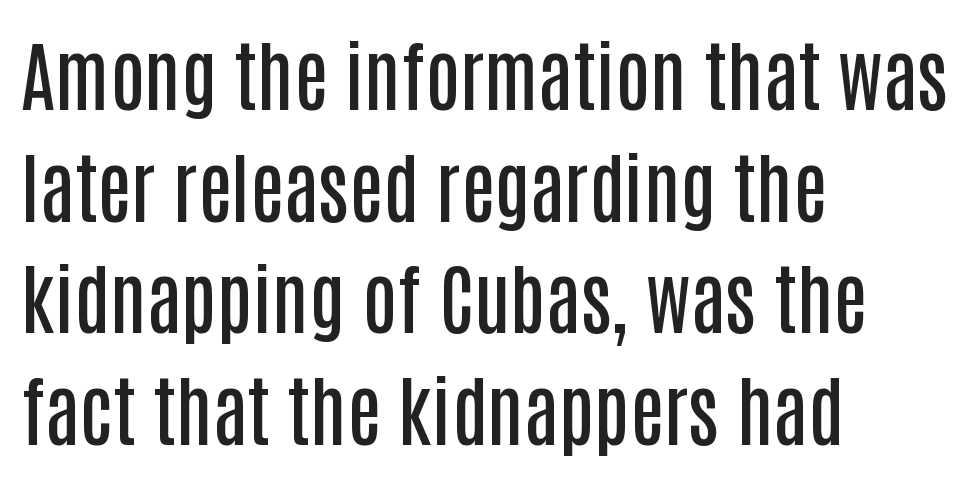
Q: Is the text bold? A: Semi-bold.
Q: Is the text italic (slanted)? A: No, it is upright.
Q: Is the typeface a serif or a sans-serif typeface? A: Sans-serif.
Q: Is the text underlined? A: No.
Q: How is the paragraph aligned? A: Left-aligned.
Q: Is the spacing between letters normal or unusually wide? A: Normal.
Q: Is the spacing between lines tight, normal or loose? A: Normal.
Q: Width (condensed, normal, or wide)? A: Condensed.
Q: Stroke contrast? A: Low.
Q: x-height? A: Large.
Q: Monospaced? A: No.
